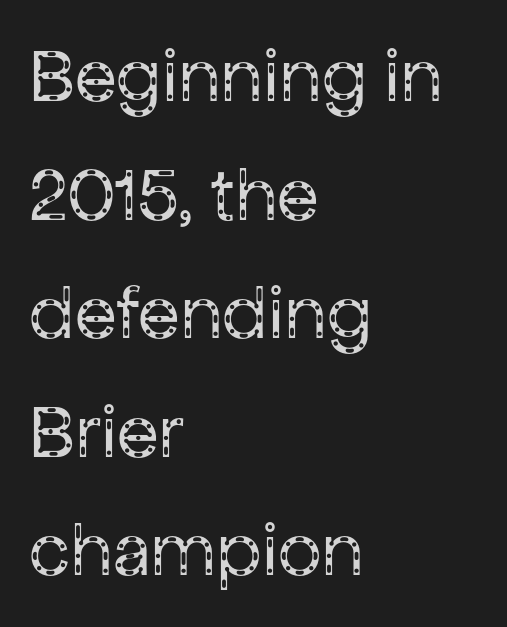
Q: Is the text bold? A: No.
Q: Is the text italic (slanted)? A: No, it is upright.
Q: Is the typeface a serif or a sans-serif typeface? A: Sans-serif.
Q: Is the text underlined? A: No.
Q: How is the paragraph aligned? A: Left-aligned.
Q: Is the spacing between letters normal or unusually wide? A: Normal.
Q: Is the spacing between lines tight, normal or loose? A: Normal.
Q: Width (condensed, normal, or wide)? A: Normal.
Q: Stroke contrast? A: Low.
Q: x-height? A: Medium.
Q: Monospaced? A: No.
